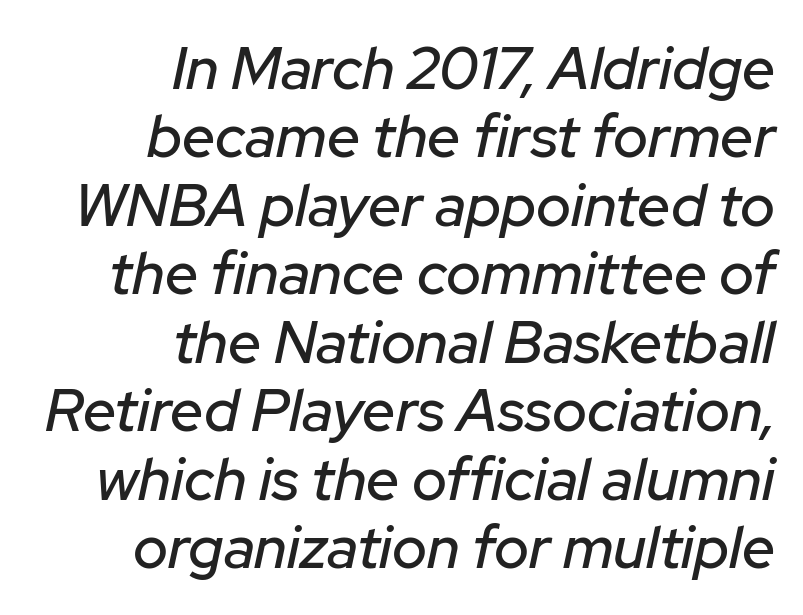
Italic? Definitely — the glyphs are oblique. Line endings align vertically; line beginnings do not. Descenders are the only things crossing below the line. You could not count columns in this text — the font is proportionally spaced. Does extra space separate the letters? No, they use regular spacing.
